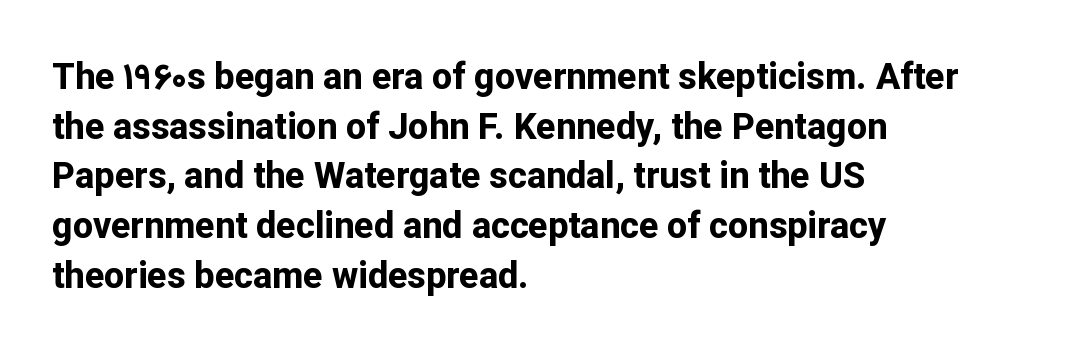
Q: Is the text bold? A: Yes.
Q: Is the text italic (slanted)? A: No, it is upright.
Q: Is the typeface a serif or a sans-serif typeface? A: Sans-serif.
Q: Is the text underlined? A: No.
Q: How is the paragraph aligned? A: Left-aligned.
Q: Is the spacing between letters normal or unusually wide? A: Normal.
Q: Is the spacing between lines tight, normal or loose? A: Normal.
Q: Width (condensed, normal, or wide)? A: Normal.
Q: Stroke contrast? A: Low.
Q: x-height? A: Medium.
Q: Monospaced? A: No.
